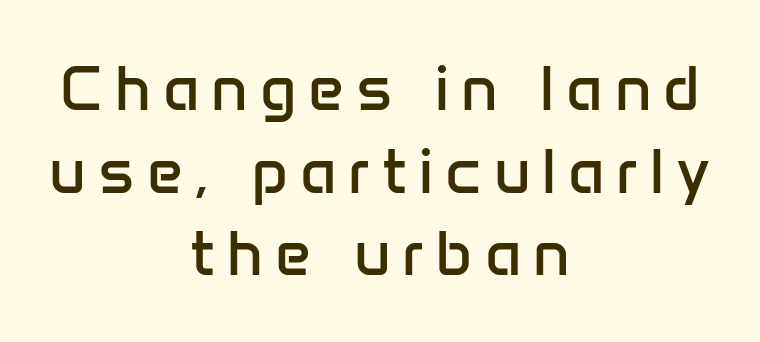
Quick note: underline off. The lines in this sample share a center point and differ in where they start and stop. You can tell from the bare stems that sans-serif type was used. You could not count columns in this text — the font is proportionally spaced. Rows of type keep a routine distance in the vertical direction.
